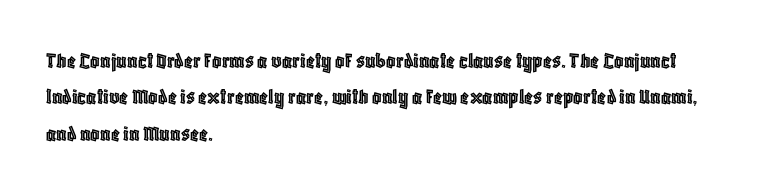
{"italic": "no", "underline": "no", "align": "left", "line_spacing": "normal", "line_spacing_ratio": 1.58, "letter_spacing": "normal", "letter_spacing_em": 0.0, "glyph_px": 23}
